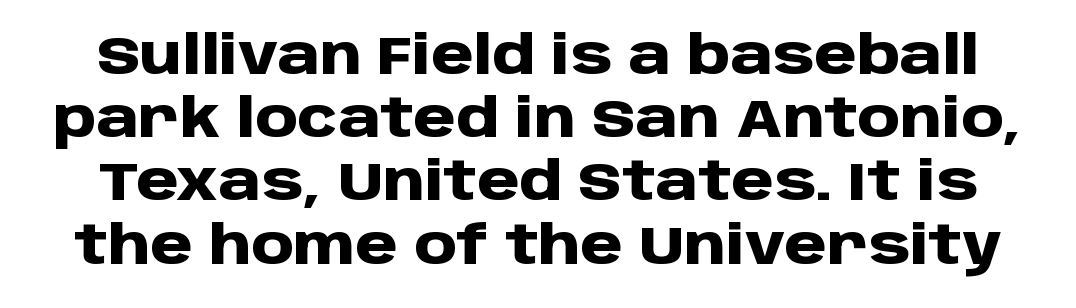
The rendering shows plain stroke endings on the letterforms — a sans-serif design. When letters stand straight like this, we call the style roman or upright. These lines carry a lot of weight — the face is fully bold. Glyph-to-glyph distance matches everyday printed text.
